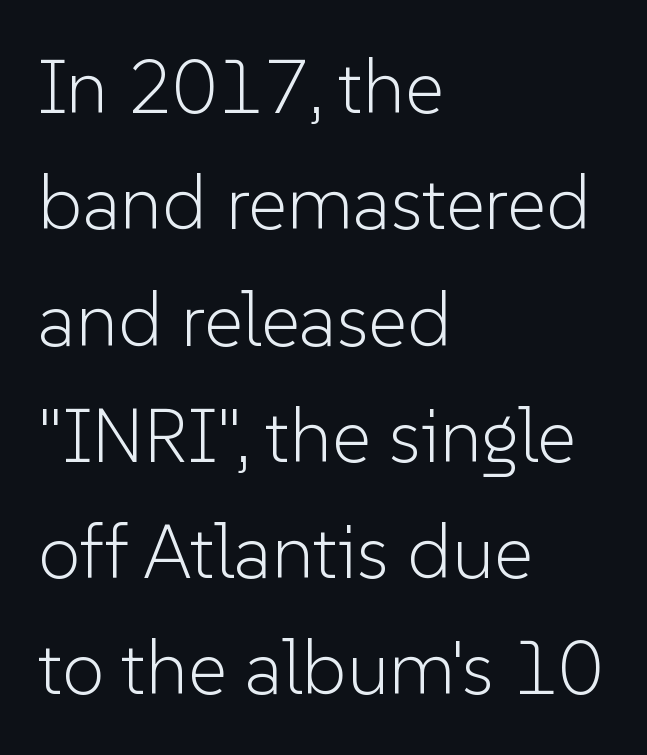
The image shows 76 px light sans-serif type, upright; set left-aligned, normal line spacing (1.53x), normal letter spacing, not underlined; low stroke contrast and a medium x-height.
